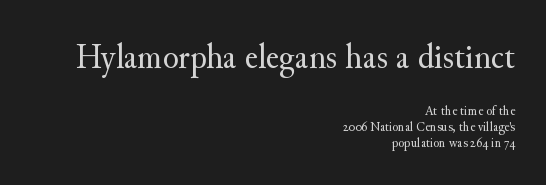
Q: Is the text bold? A: No.
Q: Is the text italic (slanted)? A: No, it is upright.
Q: Is the typeface a serif or a sans-serif typeface? A: Serif.
Q: Is the text underlined? A: No.
Q: How is the paragraph aligned? A: Right-aligned.
Q: Is the spacing between letters normal or unusually wide? A: Normal.
Q: Is the spacing between lines tight, normal or loose? A: Tight.
Q: Which block of text is set in a larger size, the first (top) or the second (bottom)? A: The first (top) one.
Q: Width (condensed, normal, or wide)? A: Normal.
Q: Stroke contrast? A: Medium.
Q: x-height? A: Small.
Q: Monospaced? A: No.
